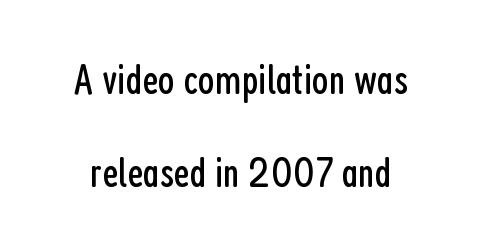
{"serif": "no", "italic": "no", "bold": "no", "weight": "regular", "width": "condensed", "stroke_contrast": "low", "x_height": "medium", "monospaced": "no", "underline": "no", "line_spacing": "loose", "line_spacing_ratio": 2.17, "letter_spacing": "normal", "letter_spacing_em": 0.0, "glyph_px": 43}
